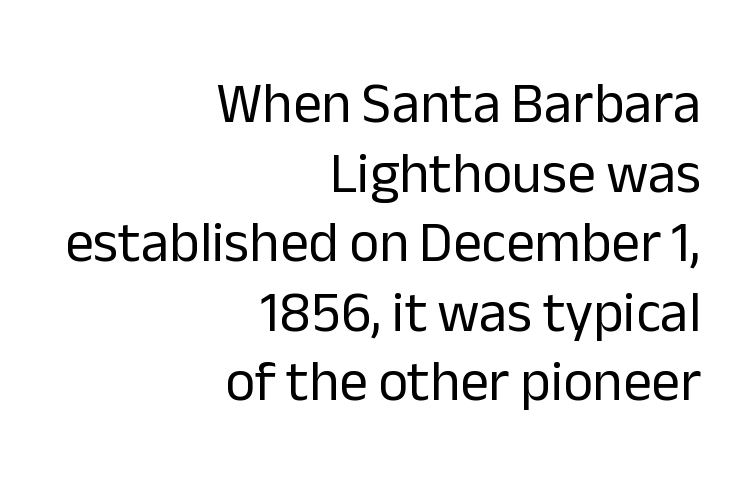
The image shows 57 px regular-weight sans-serif type, upright; set right-aligned, line spacing 1.22x, normal letter spacing, not underlined; low stroke contrast and a medium x-height.
